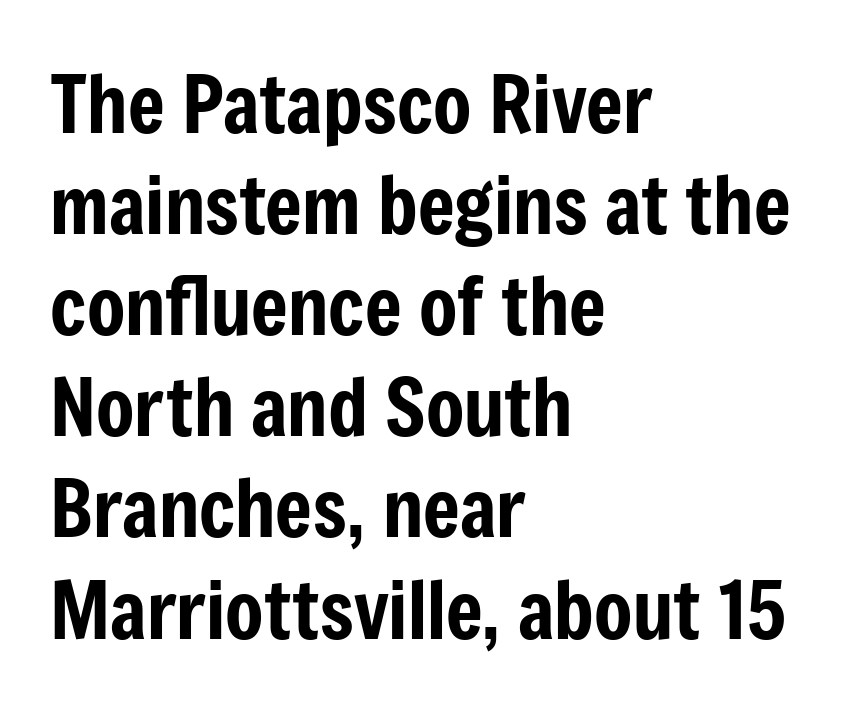
Q: Is the text italic (slanted)? A: No, it is upright.
Q: Is the typeface a serif or a sans-serif typeface? A: Sans-serif.
Q: Is the text underlined? A: No.
Q: How is the paragraph aligned? A: Left-aligned.
Q: Is the spacing between letters normal or unusually wide? A: Normal.
Q: Is the spacing between lines tight, normal or loose? A: Normal.
Q: Width (condensed, normal, or wide)? A: Condensed.
Q: Stroke contrast? A: Low.
Q: x-height? A: Medium.
Q: Monospaced? A: No.
